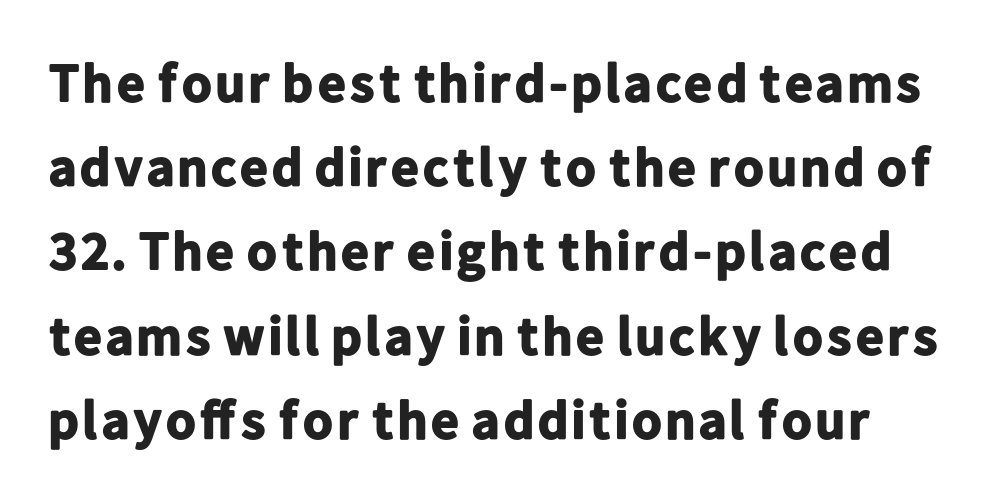
The image shows 54 px bold sans-serif type, upright; set normal line spacing (1.56x), normal letter spacing, not underlined; low stroke contrast and a medium x-height.
